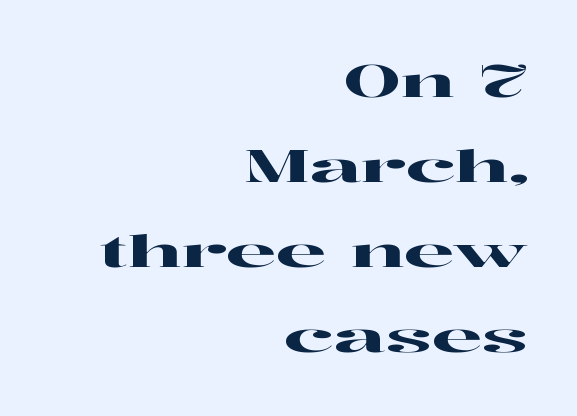
The image shows 45 px wide serif type, upright; set right-aligned, line spacing 1.89x, normal letter spacing, not underlined; high stroke contrast and a medium x-height.
